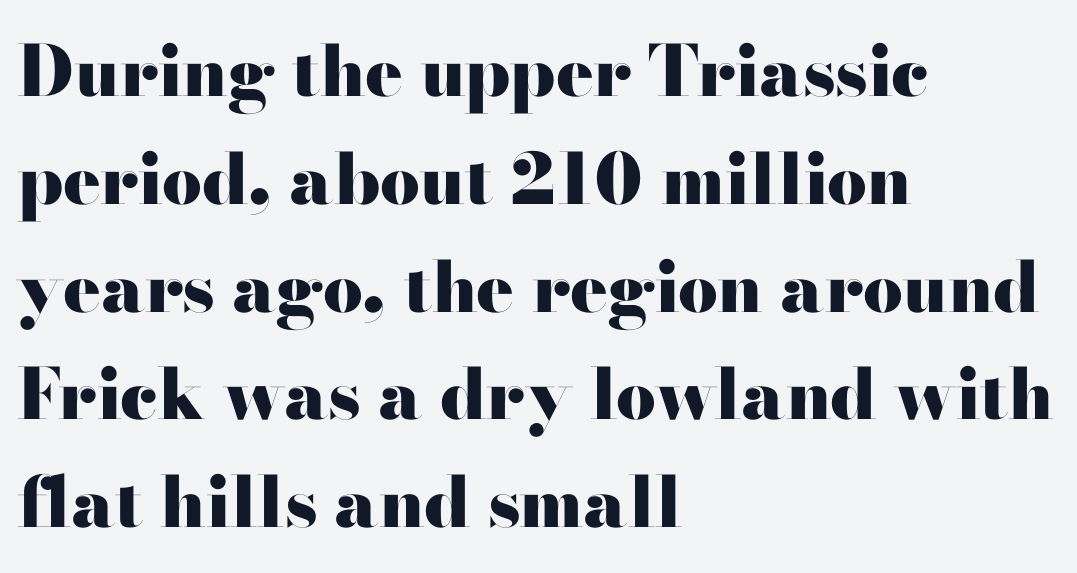
The image shows 70 px heavy, wide serif type, upright; set left-aligned, normal line spacing (1.54x), normal letter spacing, not underlined; high stroke contrast and a small x-height.
